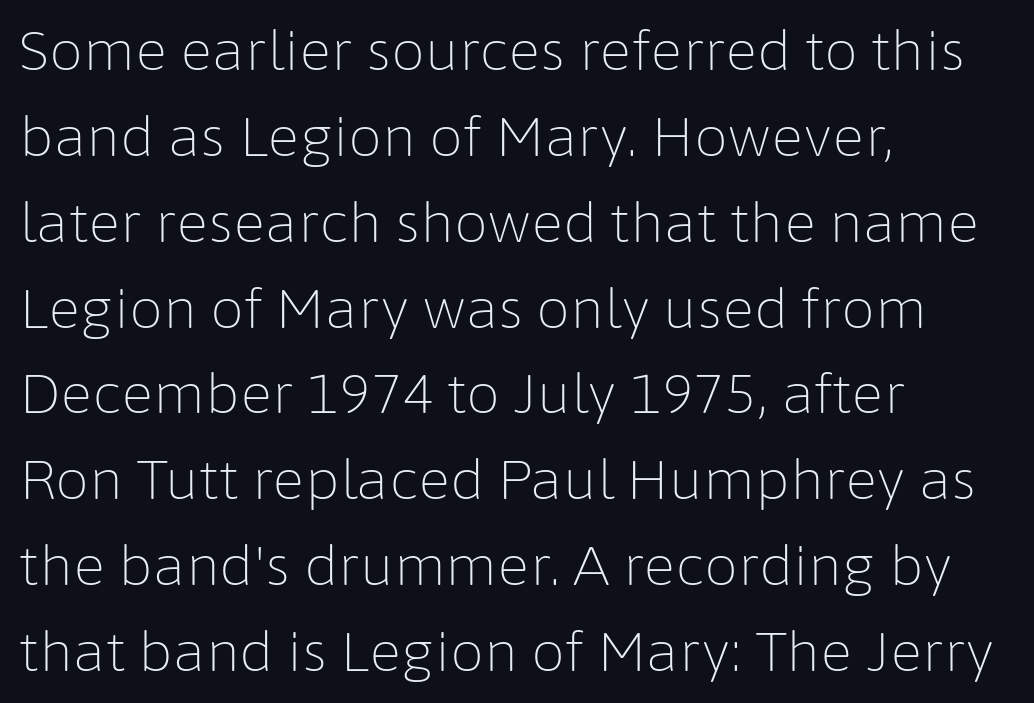
The image shows 54 px light sans-serif type, upright; set left-aligned, normal line spacing (1.59x), normal letter spacing, not underlined; low stroke contrast and a medium x-height.
